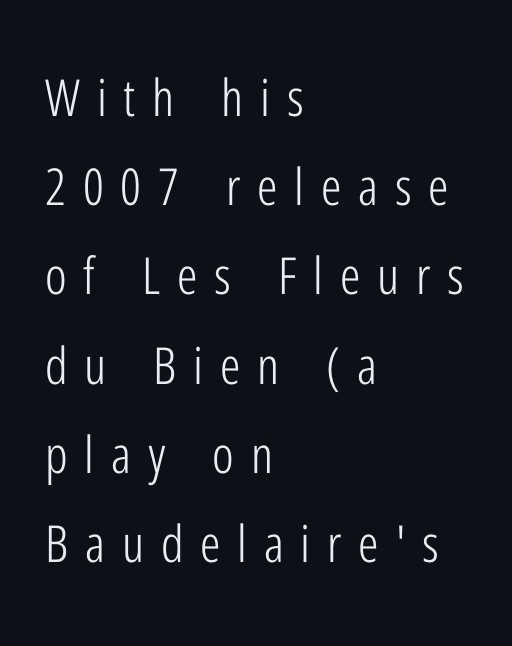
{"serif": "no", "italic": "no", "bold": "no", "weight": "light", "width": "condensed", "stroke_contrast": "low", "x_height": "medium", "monospaced": "no", "underline": "no", "align": "left", "line_spacing_ratio": 1.75, "letter_spacing": "wide", "letter_spacing_em": 0.33, "glyph_px": 51}
